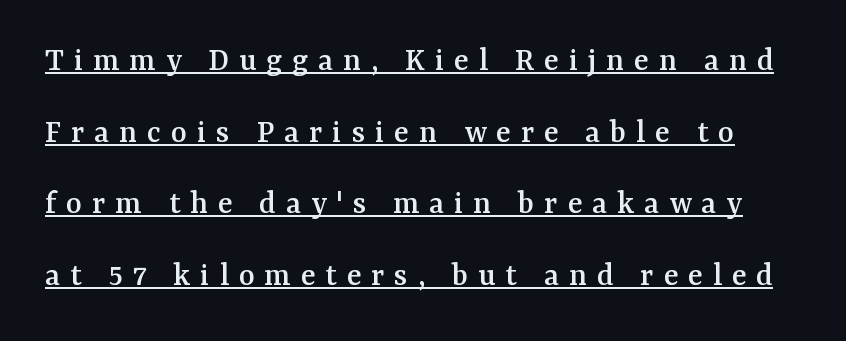
Q: Is the text italic (slanted)? A: No, it is upright.
Q: Is the typeface a serif or a sans-serif typeface? A: Serif.
Q: Is the text underlined? A: Yes.
Q: Is the spacing between letters normal or unusually wide? A: Unusually wide.
Q: Is the spacing between lines tight, normal or loose? A: Loose.
Q: Width (condensed, normal, or wide)? A: Normal.
Q: Stroke contrast? A: Medium.
Q: x-height? A: Medium.
Q: Monospaced? A: No.
